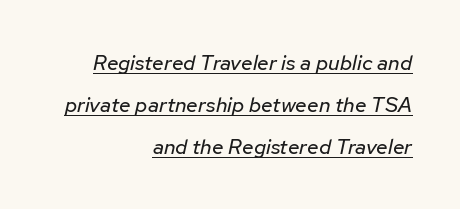
The image shows 21 px text type, italic (leaning right); set right-aligned, loose line spacing (1.99x), normal letter spacing, underlined.
